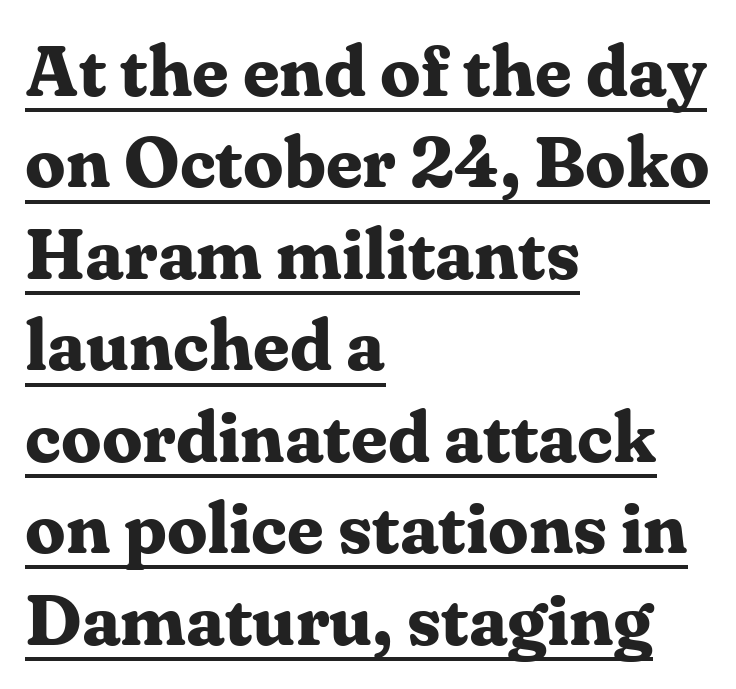
{"serif": "yes", "italic": "no", "bold": "yes", "weight": "bold", "width": "normal", "stroke_contrast": "medium", "x_height": "medium", "monospaced": "no", "underline": "yes", "align": "left", "line_spacing": "normal", "line_spacing_ratio": 1.27, "letter_spacing": "normal", "letter_spacing_em": 0.0, "glyph_px": 72}
